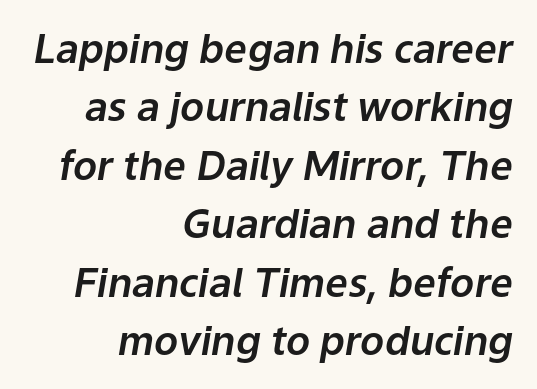
Q: Is the text italic (slanted)? A: Yes, it leans right by about 9 degrees.
Q: Is the text underlined? A: No.
Q: How is the paragraph aligned? A: Right-aligned.
Q: Is the spacing between letters normal or unusually wide? A: Normal.
Q: Is the spacing between lines tight, normal or loose? A: Normal.
Q: Width (condensed, normal, or wide)? A: Normal.
Q: Stroke contrast? A: Low.
Q: x-height? A: Medium.
Q: Monospaced? A: No.
